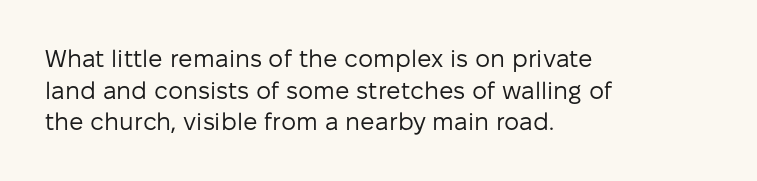
The image shows 24 px text type, upright; set left-aligned, normal line spacing (1.32x), normal letter spacing, not underlined.
